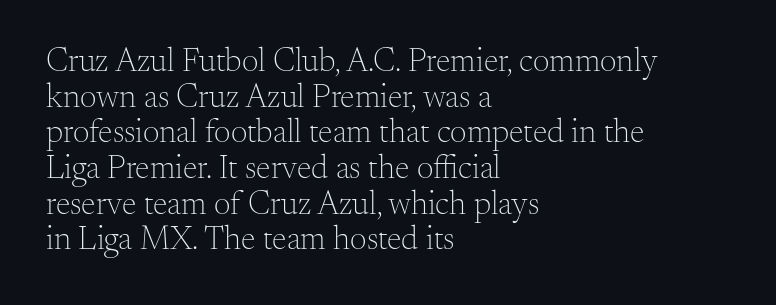
Summary of vertical rhythm: compact, with narrow interline spacing. The line texture is even and compact thanks to regular tracking. Unlike italic type, these characters show no tilt at all. The font family rendered here belongs to the serif group.
